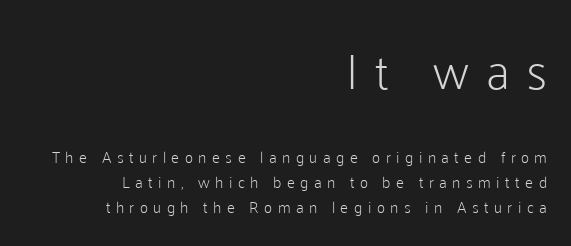
Q: Is the text bold? A: No.
Q: Is the text italic (slanted)? A: No, it is upright.
Q: Is the typeface a serif or a sans-serif typeface? A: Sans-serif.
Q: Is the text underlined? A: No.
Q: How is the paragraph aligned? A: Right-aligned.
Q: Is the spacing between letters normal or unusually wide? A: Unusually wide.
Q: Is the spacing between lines tight, normal or loose? A: Normal.
Q: Which block of text is set in a larger size, the first (top) or the second (bottom)? A: The first (top) one.
Q: Width (condensed, normal, or wide)? A: Normal.
Q: Stroke contrast? A: Low.
Q: x-height? A: Medium.
Q: Monospaced? A: No.
